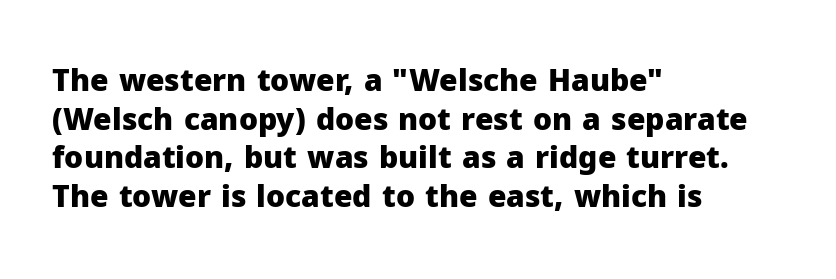
The image shows 30 px heavy sans-serif type, upright; set left-aligned, normal line spacing (1.29x), normal letter spacing, not underlined; low stroke contrast and a medium x-height.
